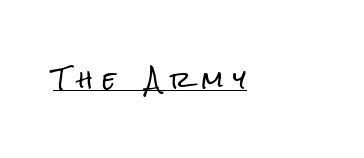
Q: Is the text italic (slanted)? A: No, it is upright.
Q: Is the text underlined? A: Yes.
Q: How is the paragraph aligned? A: Left-aligned.
Q: Is the spacing between letters normal or unusually wide? A: Unusually wide.
